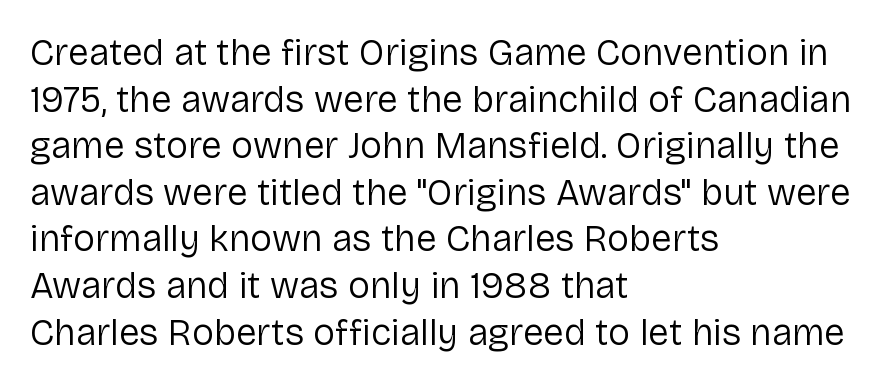
Q: Is the text bold? A: No.
Q: Is the text italic (slanted)? A: No, it is upright.
Q: Is the typeface a serif or a sans-serif typeface? A: Sans-serif.
Q: Is the text underlined? A: No.
Q: How is the paragraph aligned? A: Left-aligned.
Q: Is the spacing between letters normal or unusually wide? A: Normal.
Q: Is the spacing between lines tight, normal or loose? A: Normal.
Q: Width (condensed, normal, or wide)? A: Normal.
Q: Stroke contrast? A: Low.
Q: x-height? A: Medium.
Q: Monospaced? A: No.
